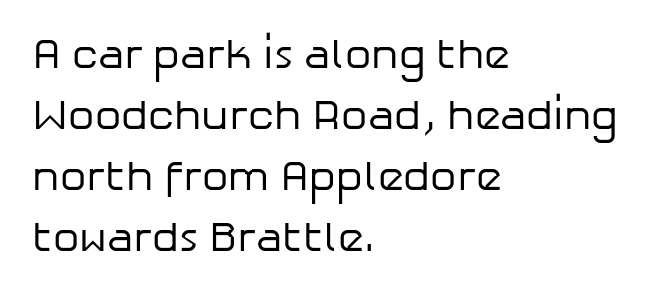
Are there feet on the stems? There aren't — it's a sans. No heavy texture on the line: the type isn't bold. Each letter keeps its own natural width here, so spacing adapts to shape. Notice how the passage keeps a crisp vertical edge on the left only. Anything drawn beneath the words? Only blank space.
